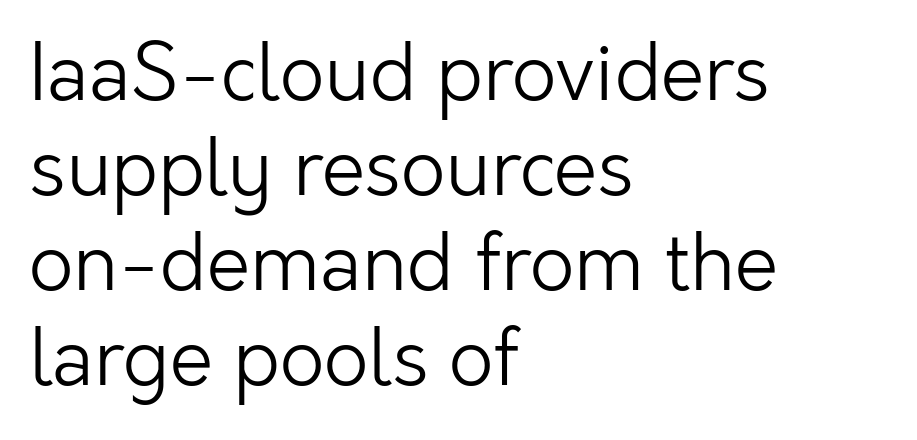
Q: Is the text bold? A: No.
Q: Is the text italic (slanted)? A: No, it is upright.
Q: Is the typeface a serif or a sans-serif typeface? A: Sans-serif.
Q: Is the text underlined? A: No.
Q: How is the paragraph aligned? A: Left-aligned.
Q: Is the spacing between letters normal or unusually wide? A: Normal.
Q: Width (condensed, normal, or wide)? A: Normal.
Q: Stroke contrast? A: Low.
Q: x-height? A: Medium.
Q: Monospaced? A: No.
